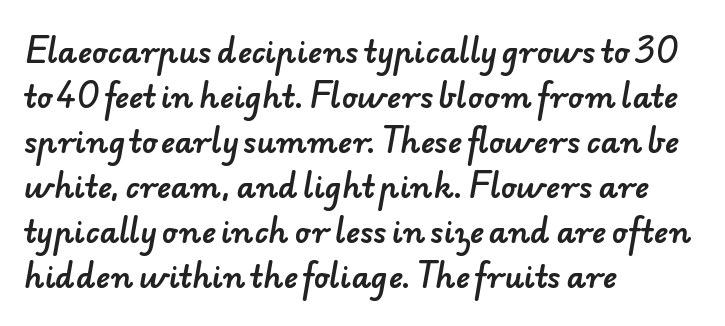
The image shows 30 px sans-serif type; set left-aligned, normal line spacing (1.5x), normal letter spacing, not underlined; low stroke contrast and a small x-height.
